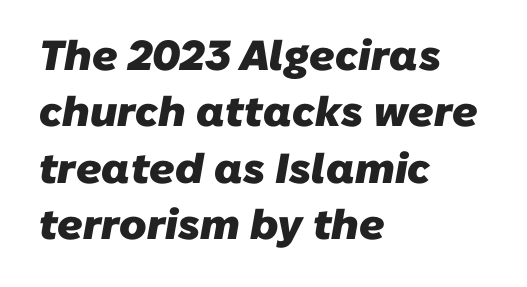
The letters sit at their default tracking, neither squeezed nor spread. Proportional: the letters do not fall into vertical columns. Teacher's note: observe the even left margin — that is flush-left alignment. If you measured baseline to baseline, you'd find a middling distance.
